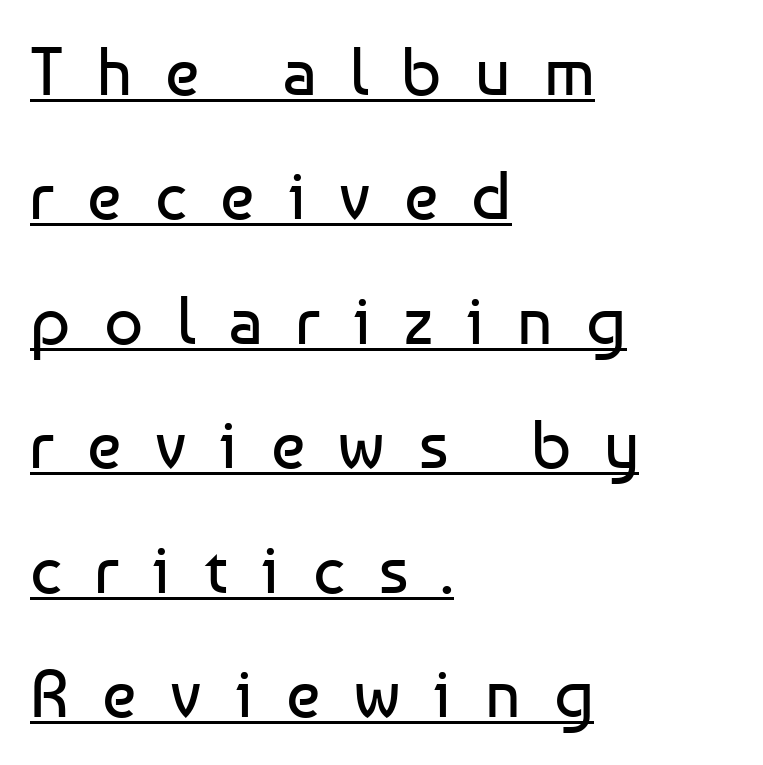
Think of a printed novel: that variable character pitch is what you see here. Letter spacing: wide. A continuous stroke trails under the words, as in a hyperlink. A light-to-regular cut is what we see here. The face used here is a sans, in the tradition of grotesques and geometrics. Line beginnings align vertically; line endings do not.
